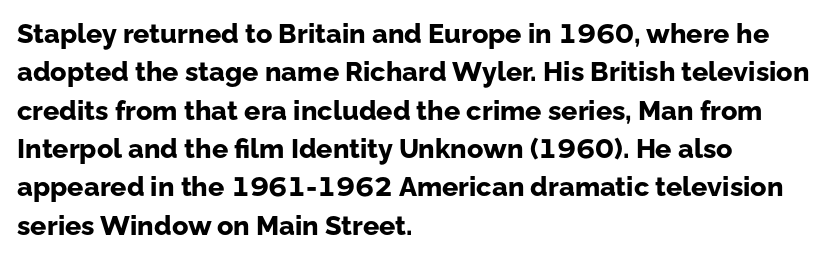
Q: Is the text bold? A: Yes.
Q: Is the text italic (slanted)? A: No, it is upright.
Q: Is the text underlined? A: No.
Q: How is the paragraph aligned? A: Left-aligned.
Q: Is the spacing between letters normal or unusually wide? A: Normal.
Q: Is the spacing between lines tight, normal or loose? A: Normal.
